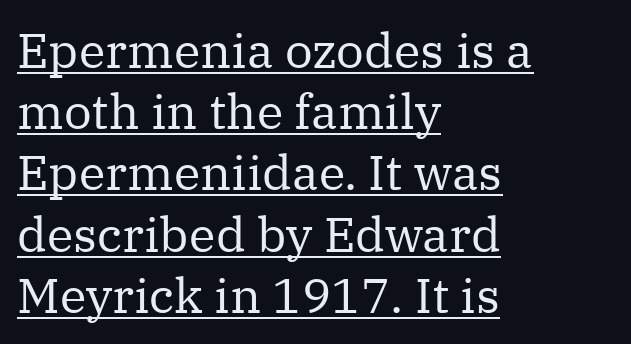
{"serif": "yes", "italic": "no", "bold": "no", "weight": "regular", "width": "normal", "stroke_contrast": "medium", "x_height": "medium", "monospaced": "no", "underline": "yes", "align": "left", "line_spacing": "normal", "line_spacing_ratio": 1.25, "letter_spacing": "normal", "letter_spacing_em": 0.0, "glyph_px": 49}
